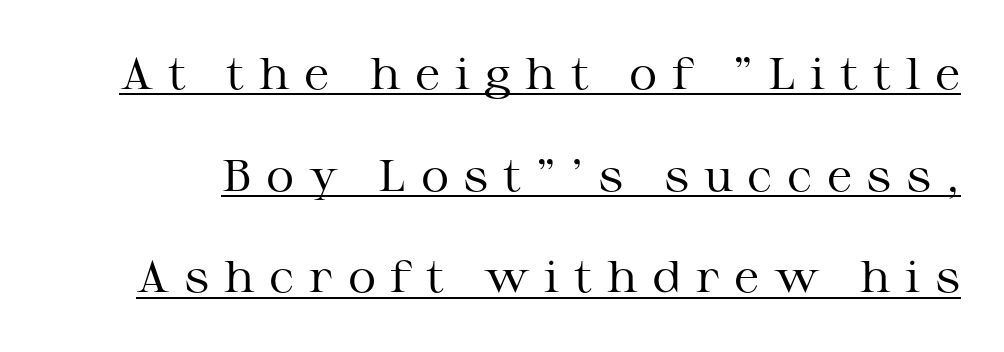
Here the glyphs are tracked loosely, breaking word shapes into spaced letters. A typesetter would label this face a serif. The lettering holds an erect, upright posture throughout. Is this a fixed-width face? No — the glyphs have proportional, varying widths.
